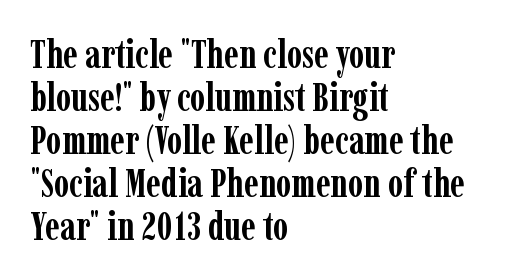
The image shows 39 px semibold, condensed serif type, upright; set left-aligned, tight line spacing (1.1x), normal letter spacing, not underlined; low stroke contrast and a medium x-height.
